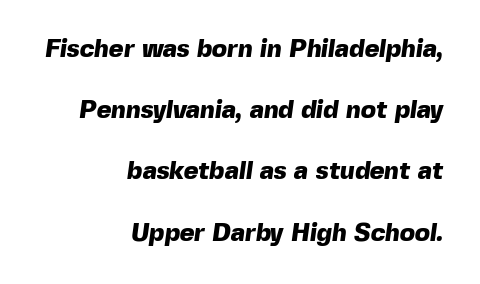
Q: Is the text bold? A: Yes.
Q: Is the text underlined? A: No.
Q: How is the paragraph aligned? A: Right-aligned.
Q: Is the spacing between letters normal or unusually wide? A: Normal.
Q: Is the spacing between lines tight, normal or loose? A: Loose.
